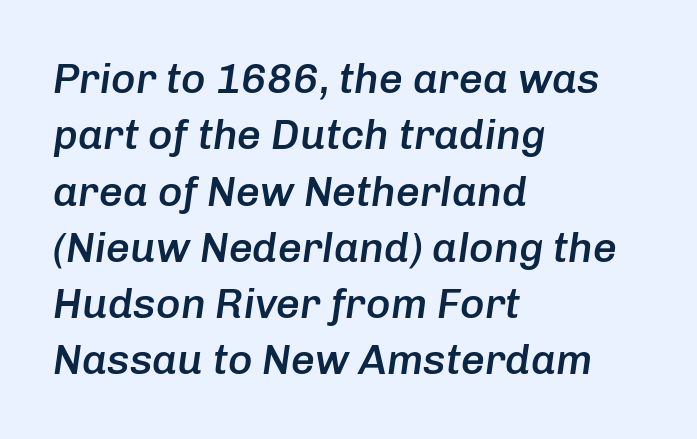
Normally led — the rows are evenly, conventionally spaced. Proportional: the letters do not fall into vertical columns. The face used here is rendered with its standard letterfit. Quick note: underline off.
